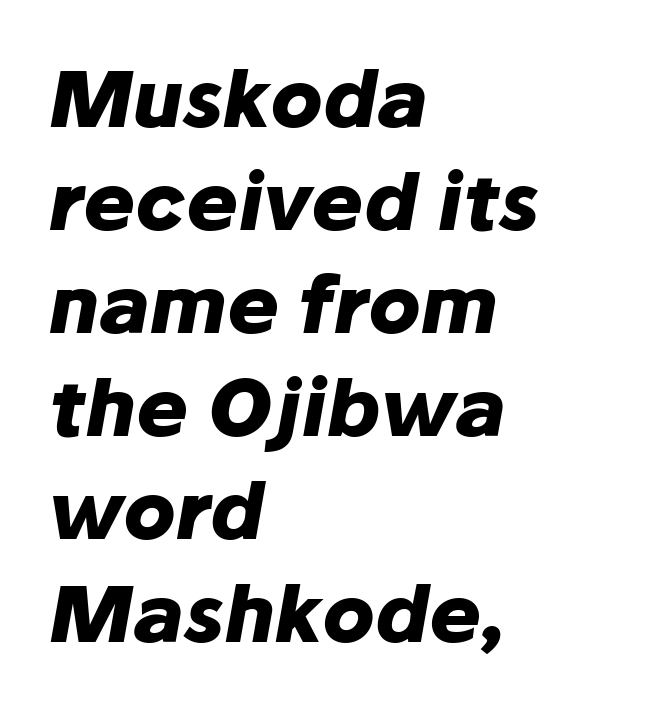
Notice how the stems are inclined rather than vertical — that's the hallmark of italics. The face used here is proportionally spaced, like ordinary book or web type. Does the copy run flush right? No — it runs flush left. The passage shown has conventional tracking throughout.
